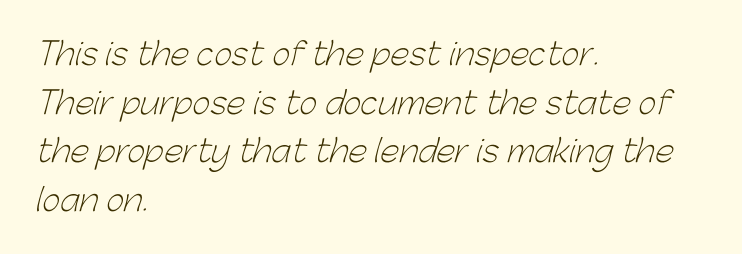
{"serif": "no", "bold": "no", "weight": "light", "width": "normal", "stroke_contrast": "low", "x_height": "medium", "monospaced": "no", "underline": "no", "align": "left", "line_spacing": "normal", "line_spacing_ratio": 1.57, "letter_spacing": "normal", "letter_spacing_em": 0.0, "glyph_px": 31}
